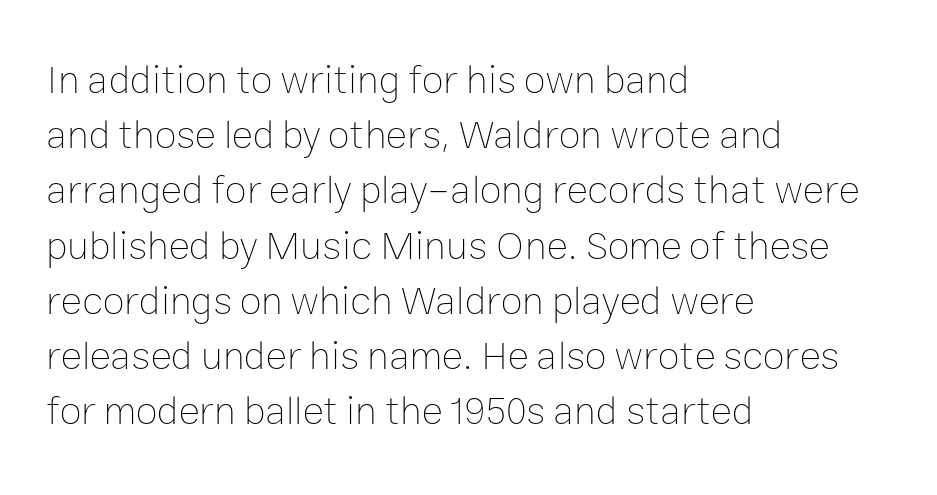
The image shows 40 px thin type, upright; set left-aligned, normal line spacing (1.38x), normal letter spacing, not underlined; low stroke contrast and a medium x-height.
